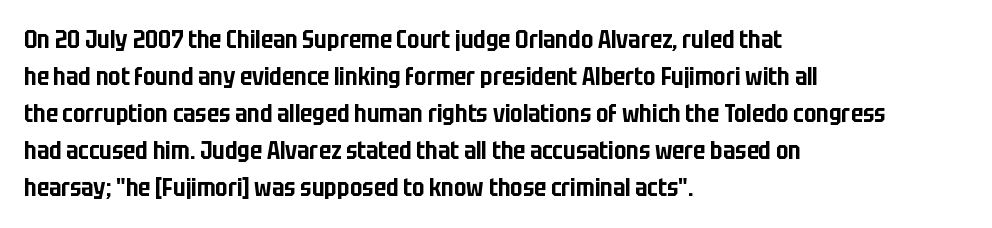
The image shows 24 px text type, upright; set left-aligned, normal line spacing (1.54x), normal letter spacing, not underlined.
